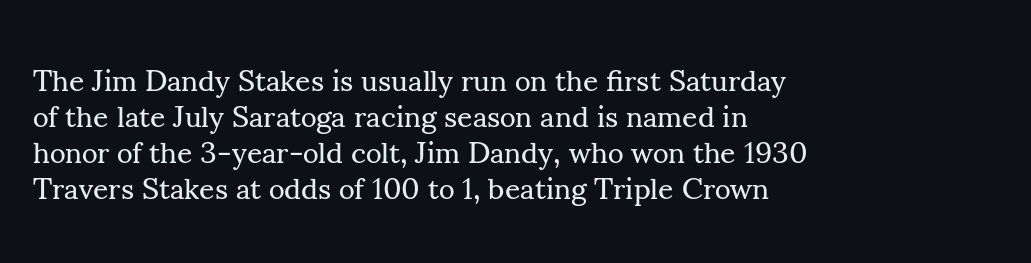
Q: Is the text bold? A: No.
Q: Is the text italic (slanted)? A: No, it is upright.
Q: Is the typeface a serif or a sans-serif typeface? A: Serif.
Q: Is the text underlined? A: No.
Q: How is the paragraph aligned? A: Left-aligned.
Q: Is the spacing between letters normal or unusually wide? A: Normal.
Q: Width (condensed, normal, or wide)? A: Normal.
Q: Stroke contrast? A: Medium.
Q: x-height? A: Small.
Q: Monospaced? A: No.
